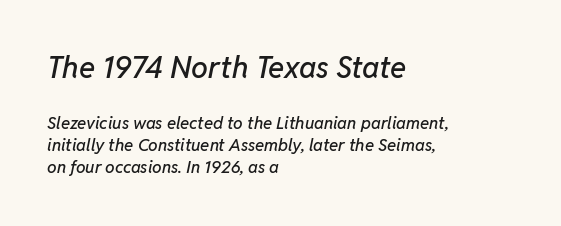
Words float on clear page, feet unadorned. Varying glyph widths throughout — classic text-font behaviour. The typesetter chose a ragged-right arrangement here. Honestly, the letter spacing is just normal — you wouldn't notice it. The letters are slanted; this is an italic face.
